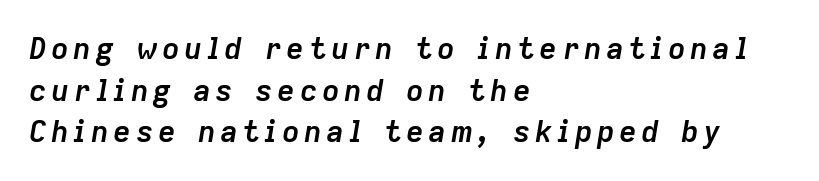
One glance says typical: line gaps are just what's usual. The face used here has a pronounced slope to its letters. A typesetter would call this proportional, since set widths differ per character. In CSS terms this would be text-align: left. Letters rest on an invisible, unmarked baseline. Emphasis by weight is at full strength: bold.
